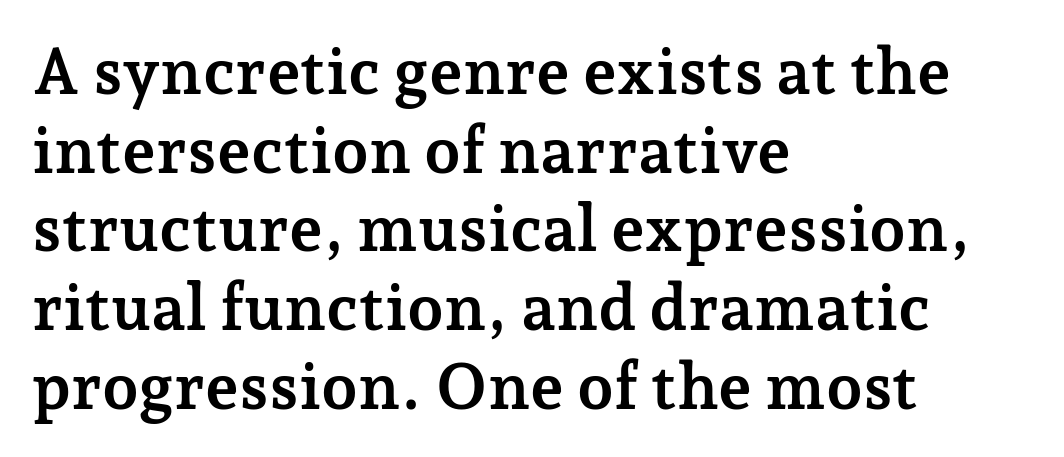
{"serif": "yes", "italic": "no", "bold": "yes", "weight": "semibold", "width": "normal", "stroke_contrast": "low", "x_height": "medium", "monospaced": "no", "underline": "no", "align": "left", "line_spacing_ratio": 1.21, "letter_spacing": "normal", "letter_spacing_em": 0.0, "glyph_px": 65}
